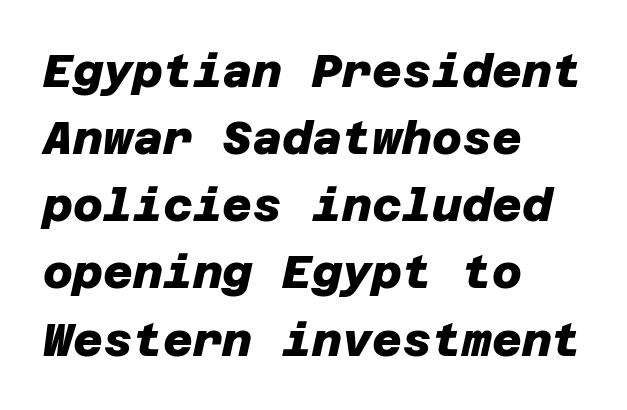
Q: Is the text bold? A: Yes.
Q: Is the typeface a serif or a sans-serif typeface? A: Sans-serif.
Q: Is the text underlined? A: No.
Q: How is the paragraph aligned? A: Left-aligned.
Q: Is the spacing between letters normal or unusually wide? A: Normal.
Q: Is the spacing between lines tight, normal or loose? A: Normal.
Q: Width (condensed, normal, or wide)? A: Normal.
Q: Stroke contrast? A: Low.
Q: x-height? A: Large.
